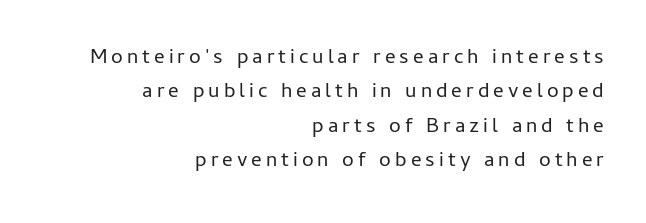
Q: Is the text bold? A: No.
Q: Is the text italic (slanted)? A: No, it is upright.
Q: Is the text underlined? A: No.
Q: How is the paragraph aligned? A: Right-aligned.
Q: Is the spacing between lines tight, normal or loose? A: Normal.
